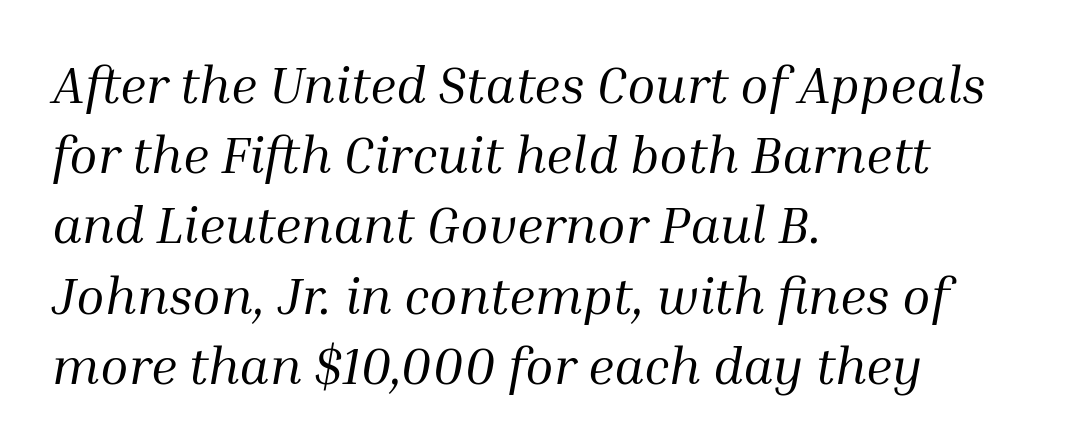
{"serif": "yes", "italic": "yes", "lean": "right", "slant_degrees": 10, "bold": "no", "weight": "regular", "width": "normal", "stroke_contrast": "medium", "x_height": "medium", "monospaced": "no", "underline": "no", "align": "left", "line_spacing": "normal", "line_spacing_ratio": 1.35, "letter_spacing": "normal", "letter_spacing_em": 0.0, "glyph_px": 52}
